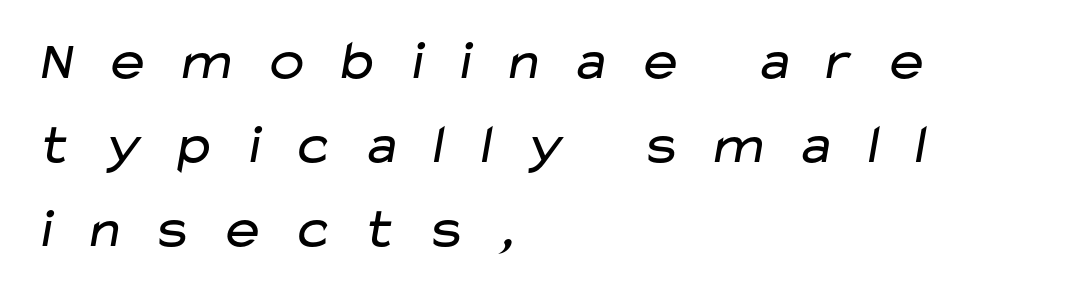
Display-style spreading of the glyphs; the letterfit is very open. The typeface has the unassuming heft of standard copy or less. This sample has the flowing, uneven cadence of proportional lettering. Honestly, there is no underline to notice here at all. Classification — sans serif. The passage shown stacks its lines at a standard gap.
